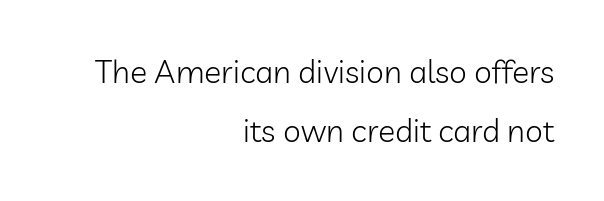
{"serif": "no", "italic": "no", "bold": "no", "weight": "light", "width": "normal", "stroke_contrast": "low", "x_height": "medium", "monospaced": "no", "underline": "no", "align": "right", "line_spacing_ratio": 1.85, "letter_spacing": "normal", "letter_spacing_em": 0.0, "glyph_px": 32}
